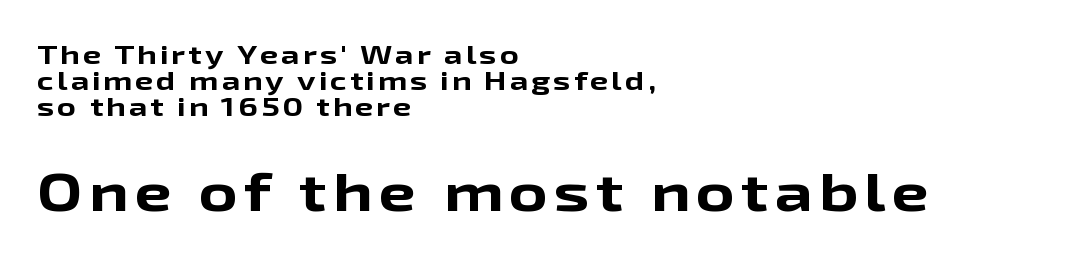
Q: Is the text bold? A: Yes.
Q: Is the text italic (slanted)? A: No, it is upright.
Q: Is the typeface a serif or a sans-serif typeface? A: Sans-serif.
Q: Is the text underlined? A: No.
Q: How is the paragraph aligned? A: Left-aligned.
Q: Is the spacing between lines tight, normal or loose? A: Tight.
Q: Which block of text is set in a larger size, the first (top) or the second (bottom)? A: The second (bottom) one.
Q: Width (condensed, normal, or wide)? A: Wide.
Q: Stroke contrast? A: Low.
Q: x-height? A: Medium.
Q: Monospaced? A: No.
